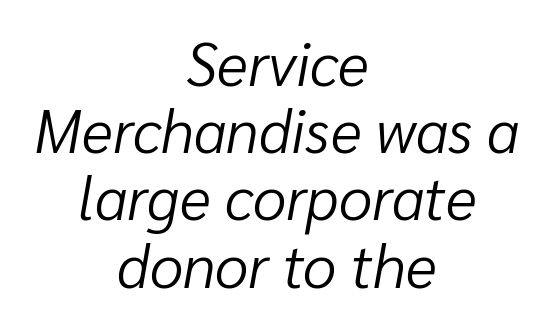
The image shows 60 px light type, italic (leaning right); set centered, tight line spacing (1.12x), normal letter spacing, not underlined; low stroke contrast and a medium x-height.
